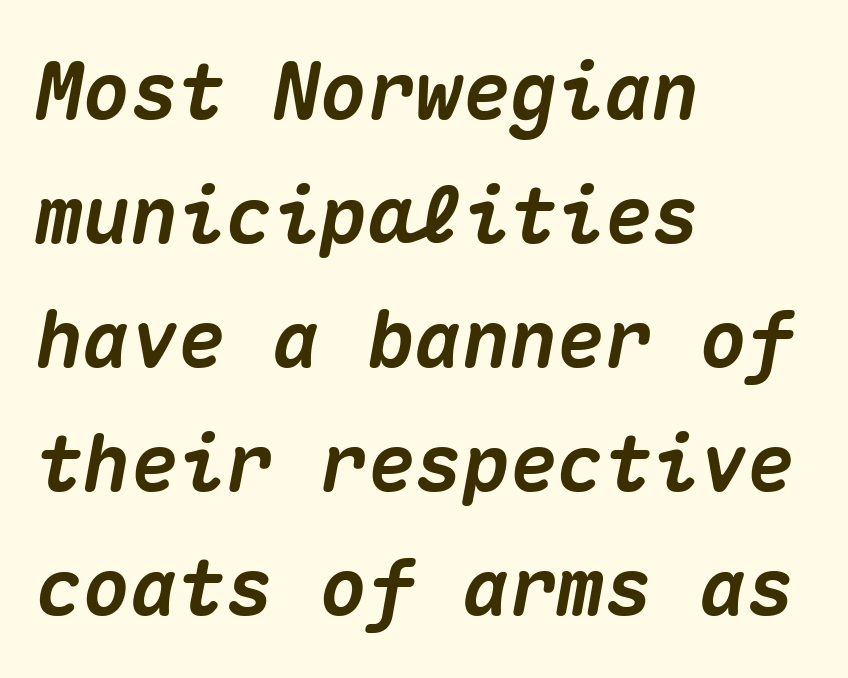
The letters are slanted; this is an italic face. The rendering anchors every line to the left-hand side. Bare-footed words on every line. The lines sit at an ordinary, default distance from one another.
